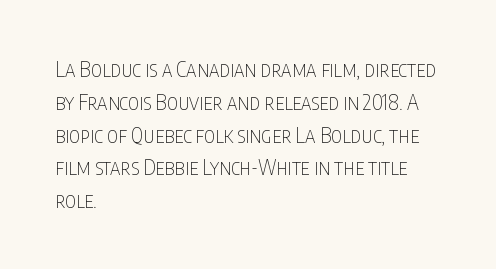
Upright lettering throughout. The rows are spaced the way most documents space them. These lines stack with their left ends in a neat column. The space beneath each line is pristine and unruled. This sample uses plain, unmodified letter spacing. Stem width sits at or under what a default text font uses.
